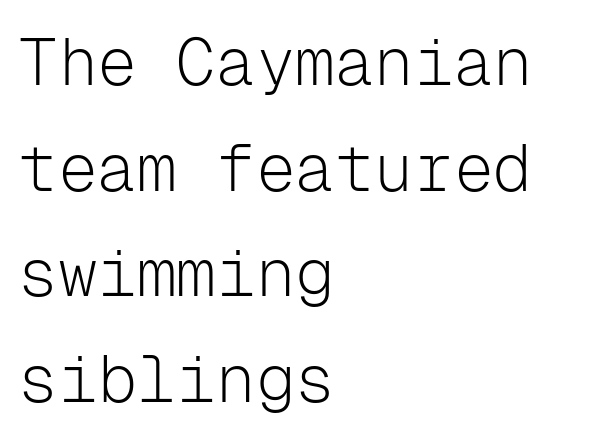
Is this a sans? Yes — the strokes have no serifs. Observe the ordinary spacing: letters are neighbours, not strangers. The letters stand straight up with perfectly vertical stems. Rule under the text: the space is simply empty.
